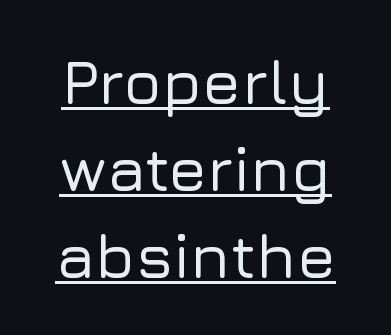
Q: Is the text italic (slanted)? A: No, it is upright.
Q: Is the typeface a serif or a sans-serif typeface? A: Sans-serif.
Q: Is the text underlined? A: Yes.
Q: Is the spacing between letters normal or unusually wide? A: Normal.
Q: Is the spacing between lines tight, normal or loose? A: Normal.
Q: Width (condensed, normal, or wide)? A: Normal.
Q: Stroke contrast? A: Low.
Q: x-height? A: Medium.
Q: Monospaced? A: No.
